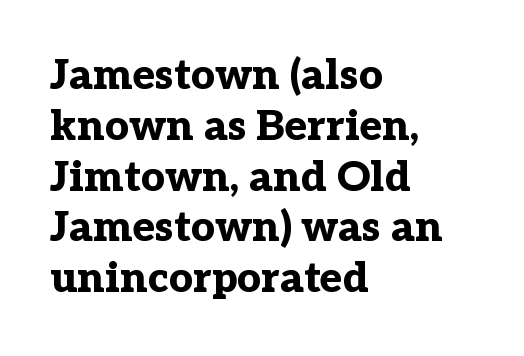
Q: Is the text bold? A: Yes.
Q: Is the text italic (slanted)? A: No, it is upright.
Q: Is the typeface a serif or a sans-serif typeface? A: Serif.
Q: Is the text underlined? A: No.
Q: How is the paragraph aligned? A: Left-aligned.
Q: Is the spacing between letters normal or unusually wide? A: Normal.
Q: Width (condensed, normal, or wide)? A: Normal.
Q: Stroke contrast? A: Low.
Q: x-height? A: Medium.
Q: Monospaced? A: No.
